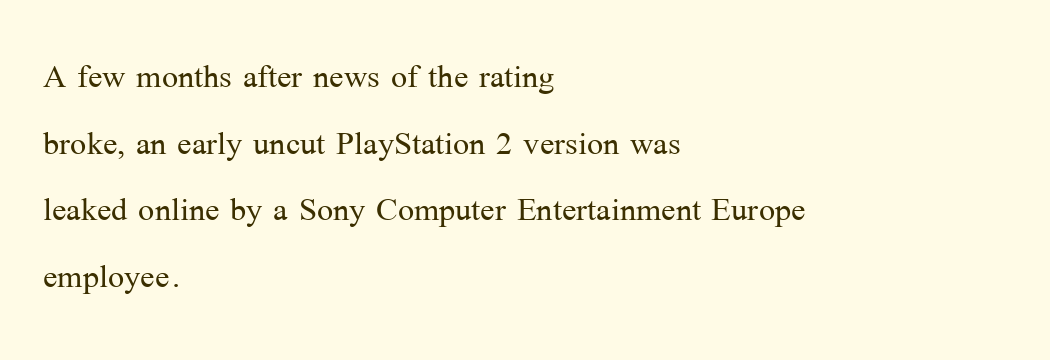
Bold? No — there's no thickening of the strokes. Posture: straight, roman, zero tilt. The designer left line spacing at the default. Each line starts at the same left margin while the right side varies. Here the designer chose a conventional face with non-uniform glyph widths.
